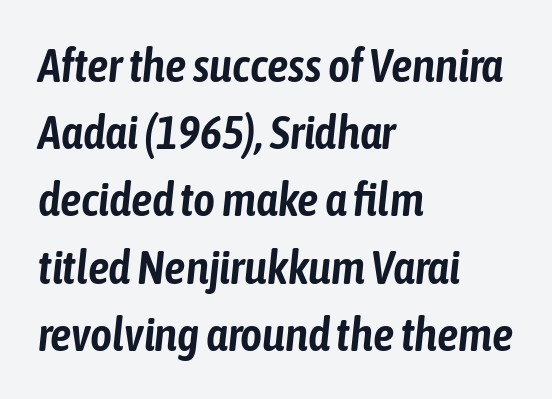
Q: Is the text italic (slanted)? A: Yes, it leans right by about 6 degrees.
Q: Is the text underlined? A: No.
Q: How is the paragraph aligned? A: Left-aligned.
Q: Is the spacing between letters normal or unusually wide? A: Normal.
Q: Is the spacing between lines tight, normal or loose? A: Normal.
Q: Width (condensed, normal, or wide)? A: Condensed.
Q: Stroke contrast? A: Low.
Q: x-height? A: Medium.
Q: Monospaced? A: No.
